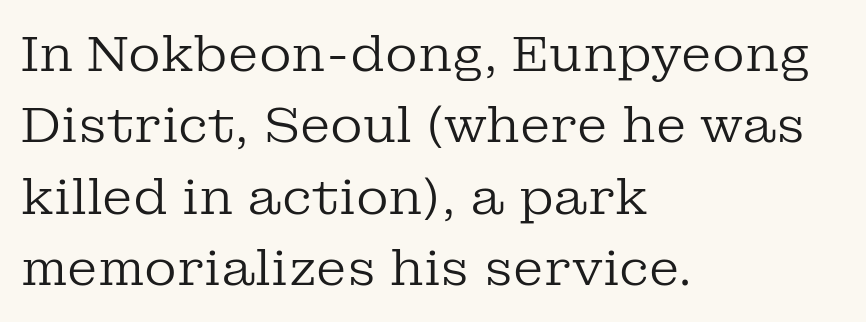
The image shows 50 px regular-weight serif type, upright; set left-aligned, normal line spacing (1.43x), normal letter spacing, not underlined; low stroke contrast and a medium x-height.
